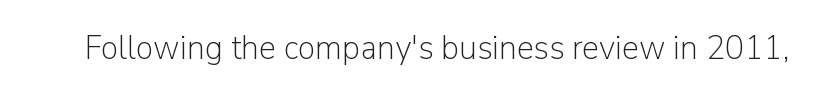
The image shows 35 px light sans-serif type, upright; set normal letter spacing, not underlined; low stroke contrast and a medium x-height.
